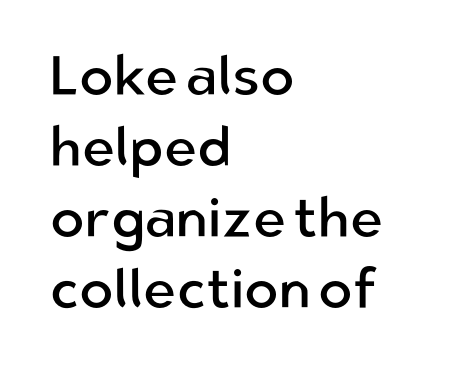
The image shows 56 px regular-weight sans-serif type, upright; set left-aligned, normal line spacing (1.27x), normal letter spacing, not underlined; low stroke contrast and a medium x-height.
